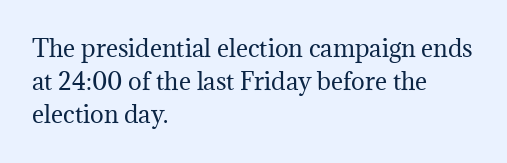
Does extra space separate the letters? No, they use regular spacing. The rendering anchors every line to the left-hand side. The axis of the letterforms is exactly vertical. These lines sit exactly where default settings would place them. Ink coverage per letter is moderate at most. Bare-footed words on every line.
